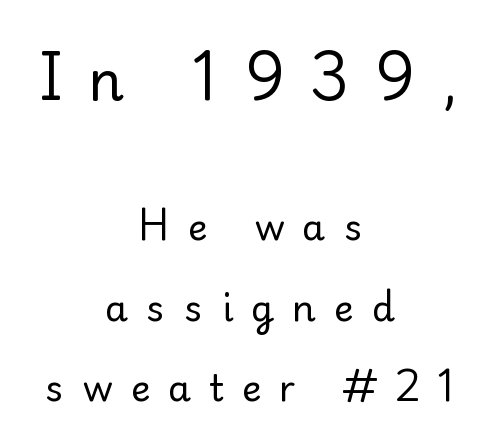
Q: Is the text bold? A: No.
Q: Is the text italic (slanted)? A: No, it is upright.
Q: Is the typeface a serif or a sans-serif typeface? A: Serif.
Q: Is the text underlined? A: No.
Q: How is the paragraph aligned? A: Centered.
Q: Is the spacing between letters normal or unusually wide? A: Unusually wide.
Q: Is the spacing between lines tight, normal or loose? A: Loose.
Q: Which block of text is set in a larger size, the first (top) or the second (bottom)? A: The first (top) one.
Q: Width (condensed, normal, or wide)? A: Normal.
Q: Stroke contrast? A: Low.
Q: x-height? A: Small.
Q: Monospaced? A: No.
